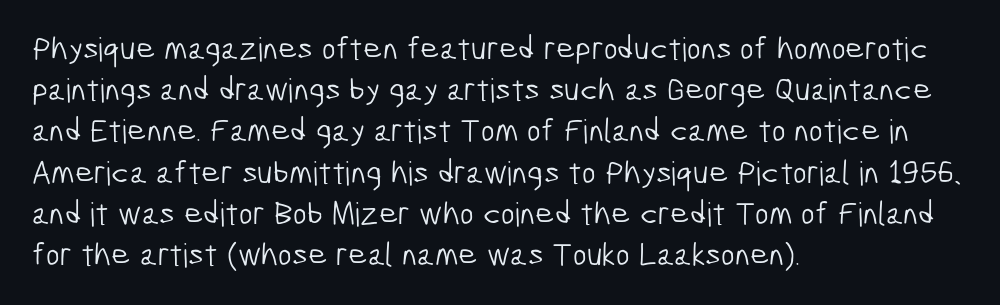
The image shows 33 px light, condensed sans-serif type; set left-aligned, normal line spacing (1.25x), normal letter spacing, not underlined; low stroke contrast and a medium x-height.
